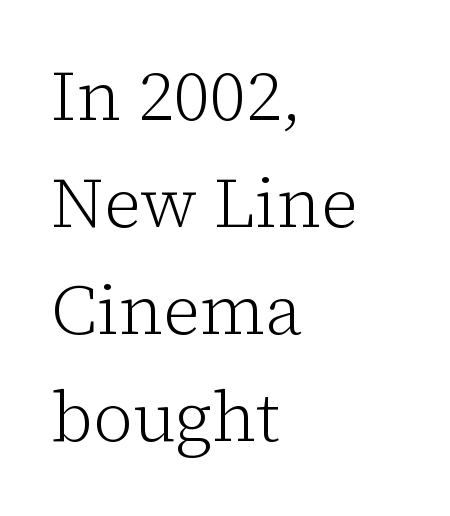
Q: Is the text bold? A: No.
Q: Is the text italic (slanted)? A: No, it is upright.
Q: Is the typeface a serif or a sans-serif typeface? A: Serif.
Q: Is the text underlined? A: No.
Q: How is the paragraph aligned? A: Left-aligned.
Q: Is the spacing between letters normal or unusually wide? A: Normal.
Q: Is the spacing between lines tight, normal or loose? A: Normal.
Q: Width (condensed, normal, or wide)? A: Normal.
Q: Stroke contrast? A: Low.
Q: x-height? A: Medium.
Q: Monospaced? A: No.
